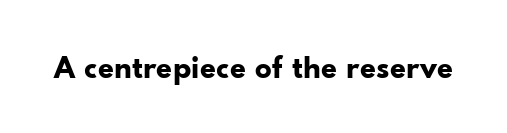
{"serif": "no", "italic": "no", "bold": "yes", "weight": "bold", "width": "normal", "stroke_contrast": "low", "x_height": "small", "monospaced": "no", "underline": "no", "letter_spacing": "normal", "letter_spacing_em": 0.0, "glyph_px": 33}
